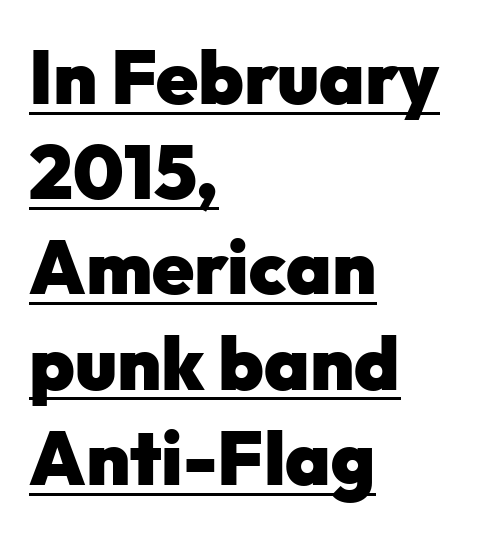
{"serif": "no", "italic": "no", "bold": "yes", "weight": "heavy", "width": "normal", "stroke_contrast": "low", "x_height": "medium", "monospaced": "no", "underline": "yes", "align": "left", "line_spacing": "normal", "line_spacing_ratio": 1.27, "letter_spacing": "normal", "letter_spacing_em": 0.0, "glyph_px": 75}
